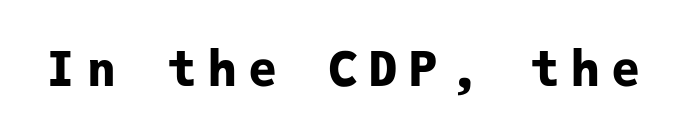
Strokes here are thick enough to call this a true bold. The space beneath each line is pristine and unruled. Rendered with straight, roman letterforms. What kind of face is this? One without serifs — a sans. Every character here occupies the same horizontal width, giving the sample a typewriter-like rhythm.
